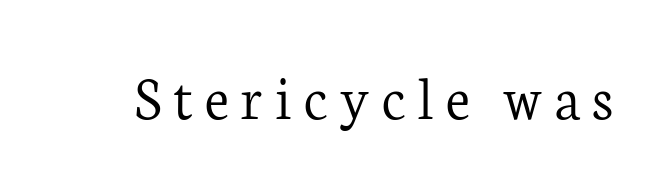
Q: Is the text bold? A: No.
Q: Is the text italic (slanted)? A: No, it is upright.
Q: Is the typeface a serif or a sans-serif typeface? A: Serif.
Q: Is the text underlined? A: No.
Q: Width (condensed, normal, or wide)? A: Normal.
Q: Stroke contrast? A: Low.
Q: x-height? A: Medium.
Q: Monospaced? A: No.
